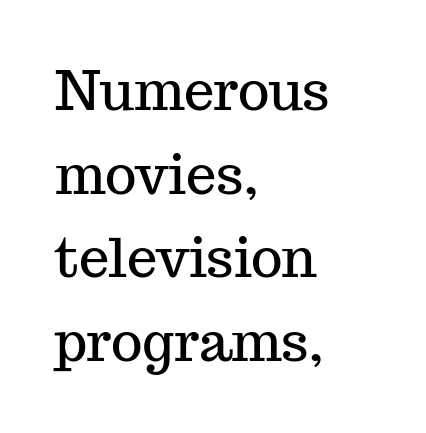
The image shows 54 px serif type, upright; set left-aligned, normal line spacing (1.55x), normal letter spacing, not underlined; medium stroke contrast and a medium x-height.
